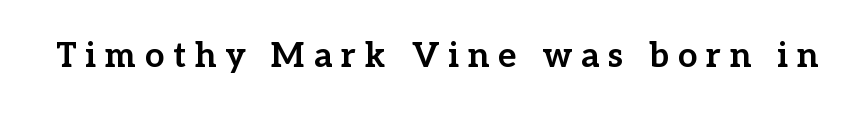
The letters advance in unequal steps, a hallmark of proportional type. Does extra space separate the letters? Yes, quite a lot of it. You can tell it's not italic because the verticals are truly vertical. Nobody drew a line under any word here. The designer went with a serif here, giving each stem small feet.
